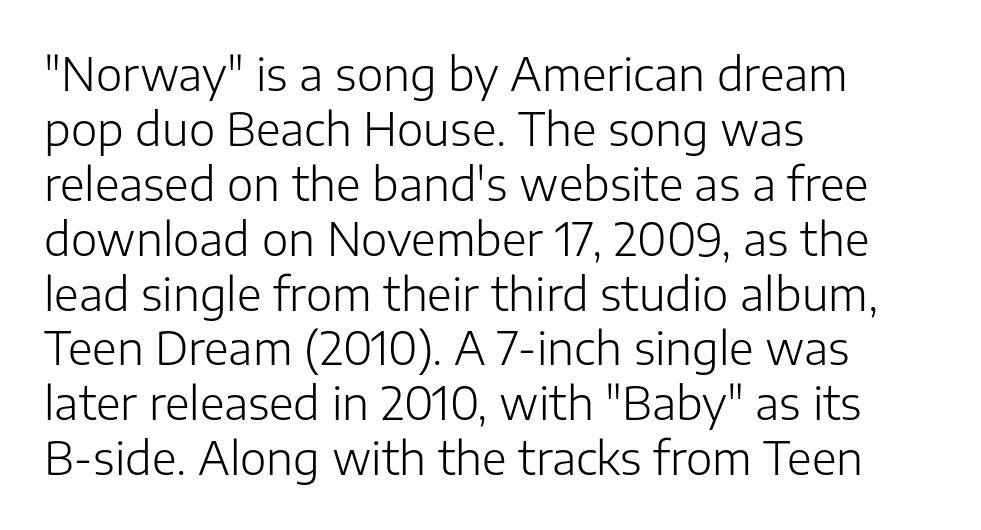
Is this a sans? Yes — the strokes have no serifs. The face used here is proportionally spaced, like ordinary book or web type. Notice how the stems are strictly vertical — no italics here. Type without underlining. This sample uses plain, unmodified letter spacing. The typeface has the unassuming heft of standard copy or less.
